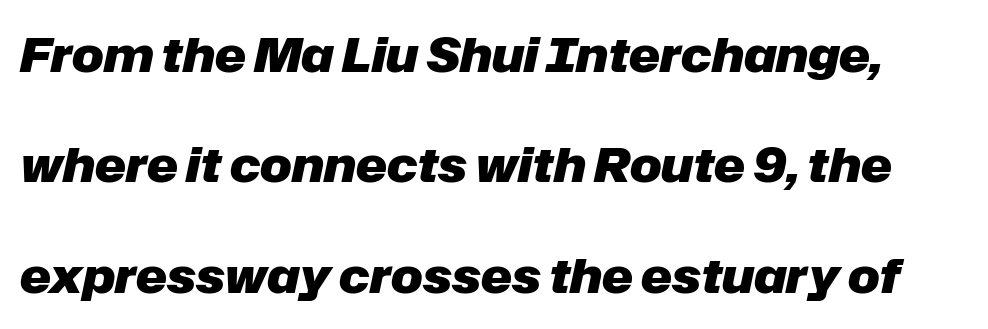
Italic? Definitely — the glyphs are oblique. Honestly, the rows look like they've been pulled way apart. Tracking here is standard; glyphs follow each other at the usual distance. Students, this is bold: see how much ink each stroke carries. Do the characters align in a grid? No, the font is proportional. Type without underlining.
